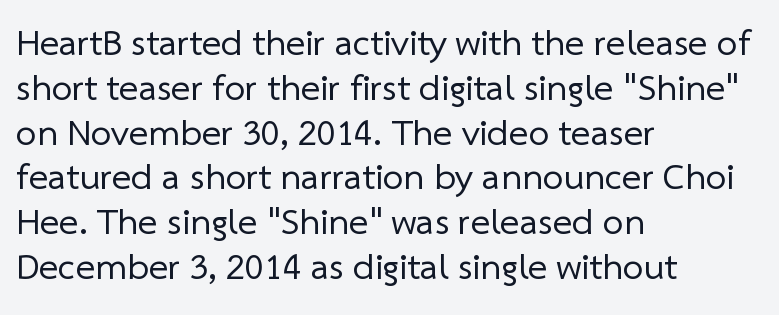
{"serif": "no", "bold": "no", "weight": "regular", "width": "normal", "stroke_contrast": "low", "x_height": "medium", "monospaced": "no", "underline": "no", "align": "left", "line_spacing_ratio": 1.21, "letter_spacing": "normal", "letter_spacing_em": 0.0, "glyph_px": 37}
